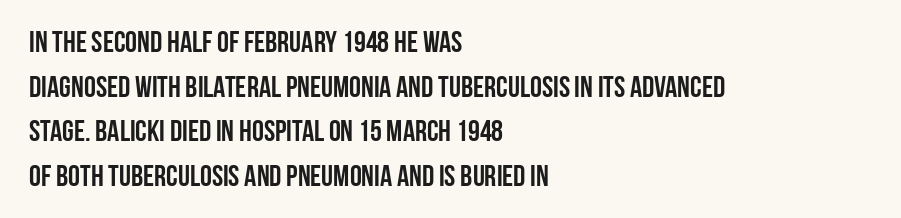
Beneath every word, the page is bare. Is the type bold? Yes — the strokes are clearly thick and heavy. Each letter keeps its own natural width here, so spacing adapts to shape. Rendered with straight, roman letterforms. A typesetter would call this leading conventional body-copy spacing.
